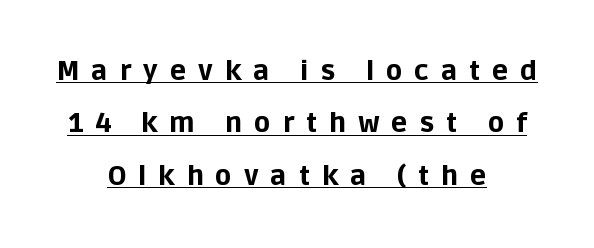
The image shows 27 px bold type, upright; set centered, loose line spacing (1.94x), unusually wide letter spacing (+0.44 em), underlined.
